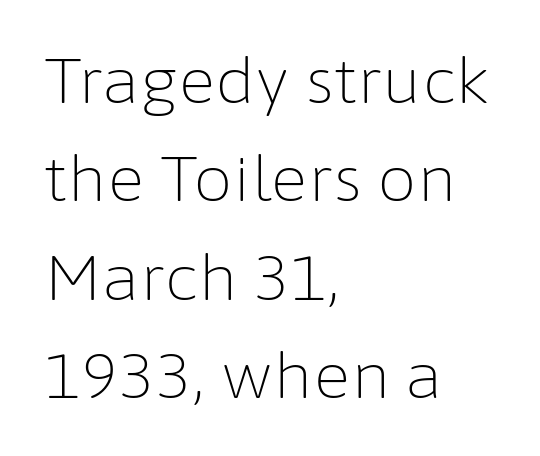
The image shows 63 px light sans-serif type, upright; set left-aligned, normal line spacing (1.56x), normal letter spacing, not underlined; low stroke contrast and a medium x-height.
